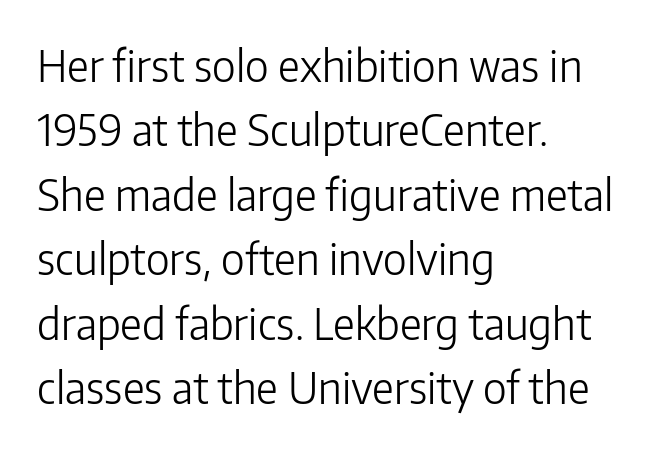
Standard letterfit; no display-style spreading of the glyphs. These lines are rendered in a variable-pitch font. No chunkiness to these letters — they're not bold. The letters stand upright; this is a roman face. Short and long lines alike share a common starting point at left.
